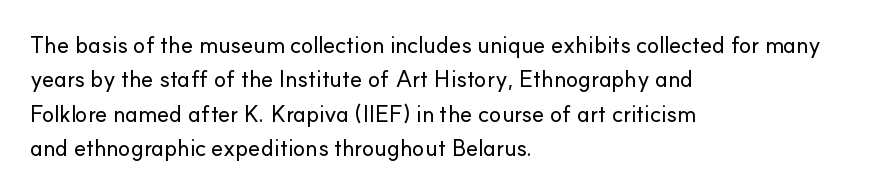
The specimen omits any rule beneath the text block's lines. The line-height multiplier appears to be the usual default. Posture: upright roman. The letters sit at their default tracking, neither squeezed nor spread.
